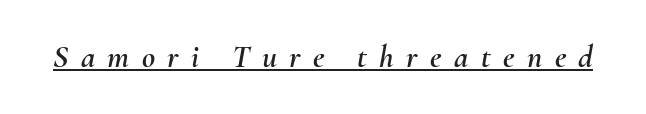
Glyph-to-glyph distance is far greater than everyday printed text. An italicized treatment has been applied to the whole sample. Decoration check: the copy is underlined. Proportional: the letters do not fall into vertical columns.
